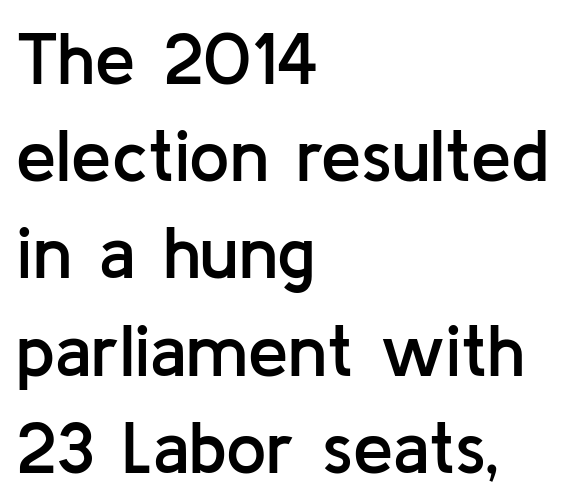
Q: Is the text bold? A: Semi-bold.
Q: Is the text italic (slanted)? A: No, it is upright.
Q: Is the typeface a serif or a sans-serif typeface? A: Sans-serif.
Q: Is the text underlined? A: No.
Q: How is the paragraph aligned? A: Left-aligned.
Q: Is the spacing between letters normal or unusually wide? A: Normal.
Q: Is the spacing between lines tight, normal or loose? A: Normal.
Q: Width (condensed, normal, or wide)? A: Normal.
Q: Stroke contrast? A: Low.
Q: x-height? A: Medium.
Q: Monospaced? A: No.
